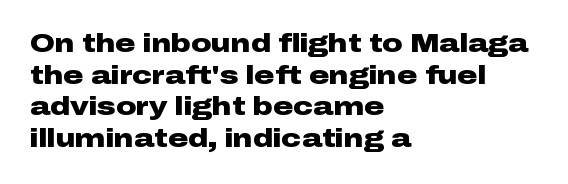
{"italic": "no", "bold": "yes", "underline": "no", "align": "left", "line_spacing": "normal", "line_spacing_ratio": 1.27, "letter_spacing": "normal", "letter_spacing_em": 0.0, "glyph_px": 25}
